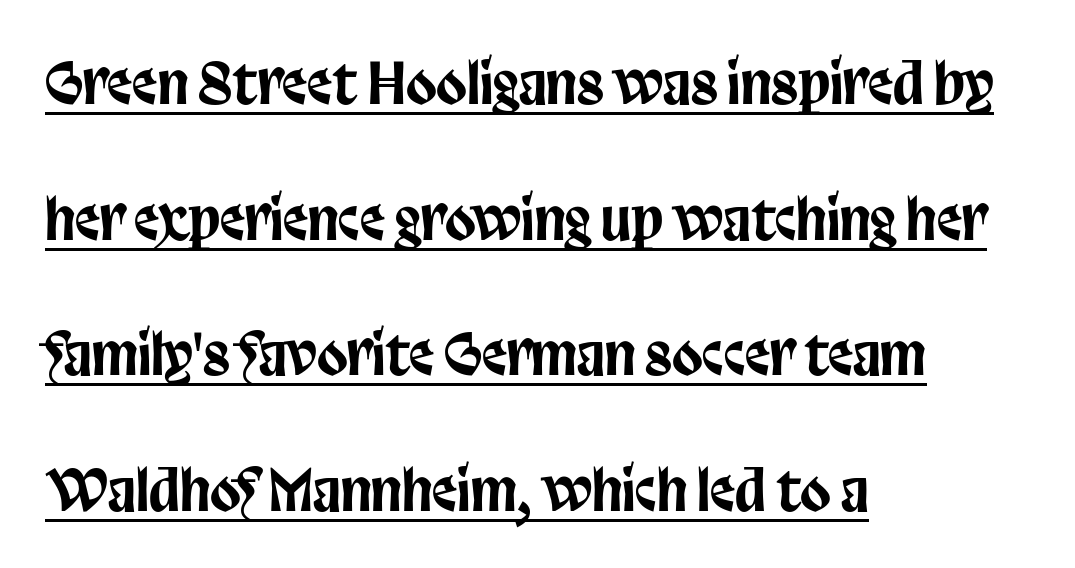
{"serif": "no", "italic": "no", "width": "condensed", "stroke_contrast": "low", "x_height": "large", "monospaced": "no", "underline": "yes", "align": "left", "line_spacing": "loose", "line_spacing_ratio": 2.42, "letter_spacing": "normal", "letter_spacing_em": 0.0, "glyph_px": 56}
